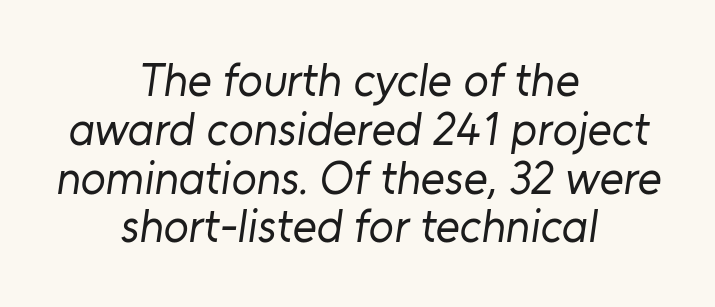
Has an underline been added? It has not. Rows of type sit shoulder to shoulder in the vertical direction. The typeface chosen for these lines omits serifs. Here the glyphs are tracked normally, forming tight word shapes. This rendering uses center alignment, leaving both contours irregular but symmetric.
